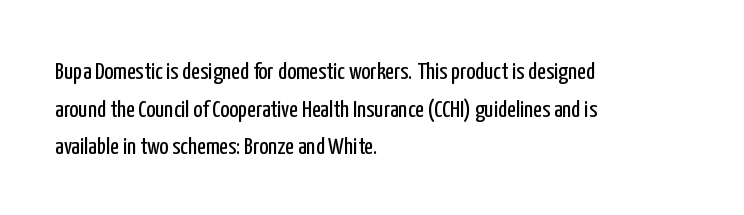
The setting favours the left margin, as ordinary paragraphs usually do. The face looks like a standard text weight, possibly lighter. Each row of text sits above clean, open space. Posture: straight, roman, zero tilt.
